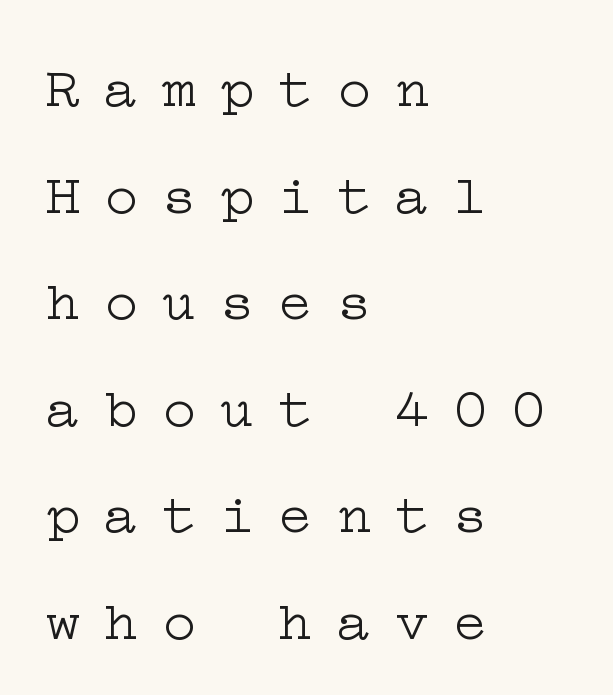
Q: Is the text bold? A: No.
Q: Is the text italic (slanted)? A: No, it is upright.
Q: Is the typeface a serif or a sans-serif typeface? A: Serif.
Q: Is the text underlined? A: No.
Q: How is the paragraph aligned? A: Left-aligned.
Q: Is the spacing between letters normal or unusually wide? A: Unusually wide.
Q: Width (condensed, normal, or wide)? A: Wide.
Q: Stroke contrast? A: Low.
Q: x-height? A: Medium.
